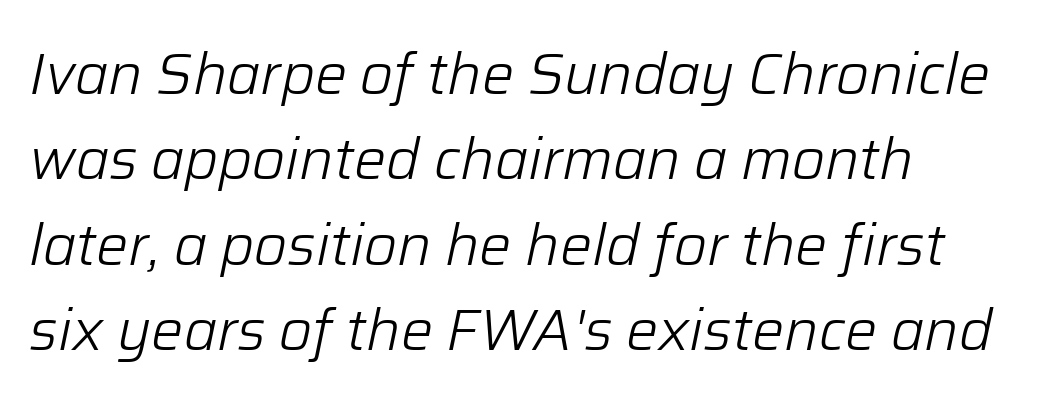
The image shows 57 px light type, italic (leaning right); set left-aligned, normal line spacing (1.5x), normal letter spacing, not underlined; low stroke contrast and a medium x-height.
